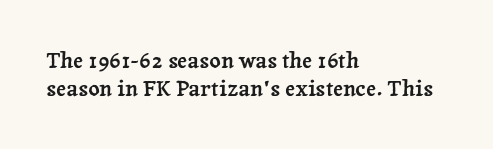
Regarding leading, the lines here are spaced in the standard way. The space beneath each line is pristine and unruled. Tracking value appears to be zero — textbook default spacing. The setting favours the left margin, as ordinary paragraphs usually do.
